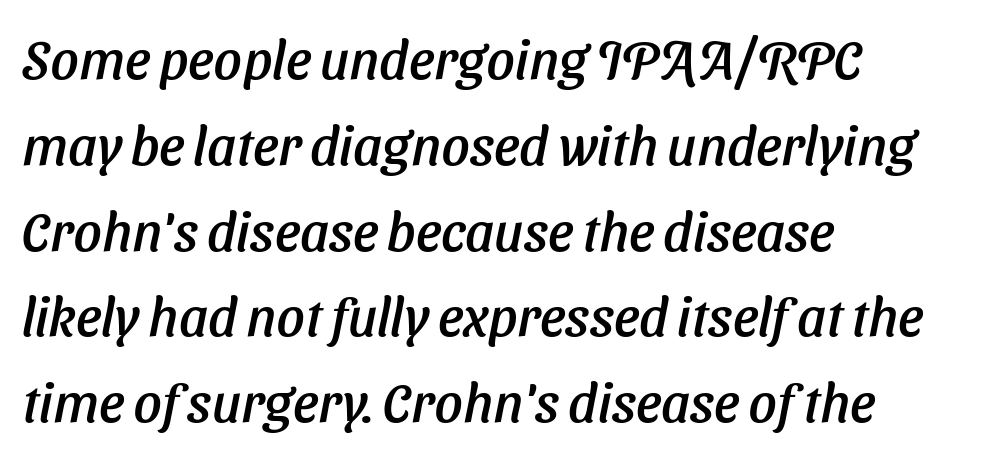
The image shows 55 px text type, italic (leaning right); set left-aligned, normal line spacing (1.56x), normal letter spacing, not underlined; low stroke contrast and a medium x-height.
